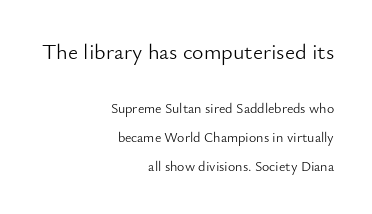
Q: Is the text bold? A: No.
Q: Is the text italic (slanted)? A: No, it is upright.
Q: Is the text underlined? A: No.
Q: How is the paragraph aligned? A: Right-aligned.
Q: Is the spacing between letters normal or unusually wide? A: Normal.
Q: Is the spacing between lines tight, normal or loose? A: Loose.
Q: Which block of text is set in a larger size, the first (top) or the second (bottom)? A: The first (top) one.
